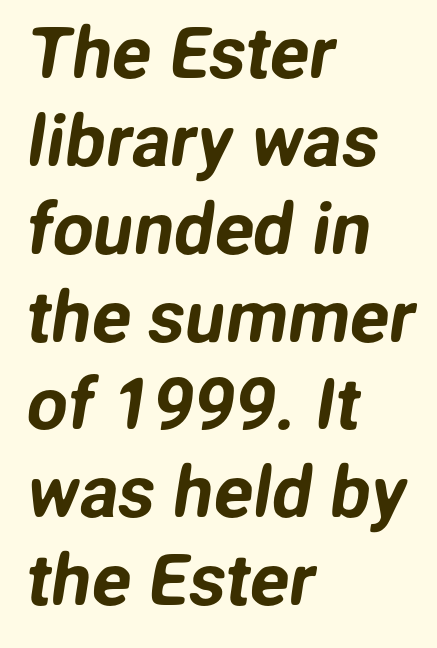
Q: Is the typeface a serif or a sans-serif typeface? A: Sans-serif.
Q: Is the text underlined? A: No.
Q: How is the paragraph aligned? A: Left-aligned.
Q: Is the spacing between letters normal or unusually wide? A: Normal.
Q: Width (condensed, normal, or wide)? A: Normal.
Q: Stroke contrast? A: Low.
Q: x-height? A: Medium.
Q: Monospaced? A: No.
